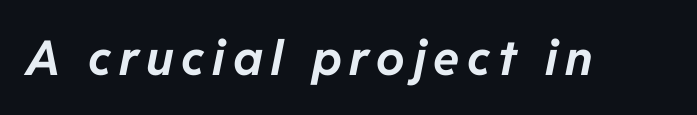
Q: Is the text bold? A: Yes.
Q: Is the text italic (slanted)? A: Yes, it leans right by about 11 degrees.
Q: Is the text underlined? A: No.
Q: Width (condensed, normal, or wide)? A: Normal.
Q: Stroke contrast? A: Low.
Q: x-height? A: Medium.
Q: Monospaced? A: No.
